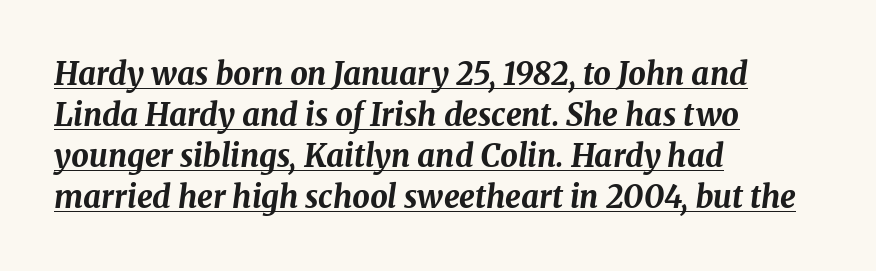
These lines are rendered in a variable-pitch font. These lines were composed using italics. What decoration does the sample have? An underline. Normally led — the rows are evenly, conventionally spaced.
